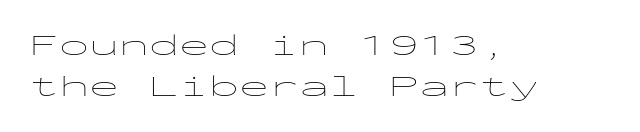
Q: Is the text bold? A: No.
Q: Is the text italic (slanted)? A: No, it is upright.
Q: Is the typeface a serif or a sans-serif typeface? A: Sans-serif.
Q: Is the text underlined? A: No.
Q: How is the paragraph aligned? A: Left-aligned.
Q: Is the spacing between letters normal or unusually wide? A: Normal.
Q: Is the spacing between lines tight, normal or loose? A: Normal.
Q: Width (condensed, normal, or wide)? A: Wide.
Q: Stroke contrast? A: Low.
Q: x-height? A: Medium.
Q: Monospaced? A: Yes.
